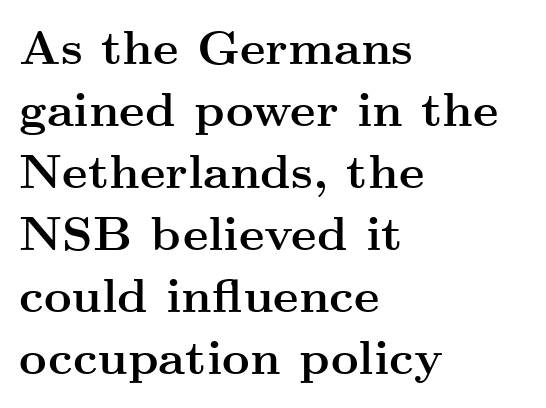
A typesetter would call this leading conventional body-copy spacing. Do the letters lean? They stand straight. A typesetter would call this proportional, since set widths differ per character. Type style note: has serifs. The rag falls on the right side of this text block.
